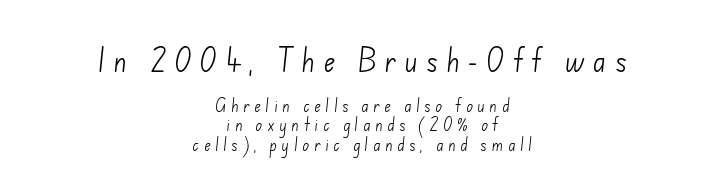
{"bold": "no", "underline": "no", "align": "center", "line_spacing": "normal", "line_spacing_ratio": 1.39, "letter_spacing": "wide", "letter_spacing_em": 0.33, "larger_block": "first", "size_ratio": 1.79, "glyph_px": 25}
